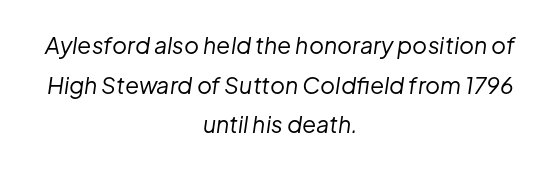
Q: Is the text bold? A: No.
Q: Is the text italic (slanted)? A: Yes, it leans right by about 8 degrees.
Q: Is the text underlined? A: No.
Q: How is the paragraph aligned? A: Centered.
Q: Is the spacing between letters normal or unusually wide? A: Normal.
